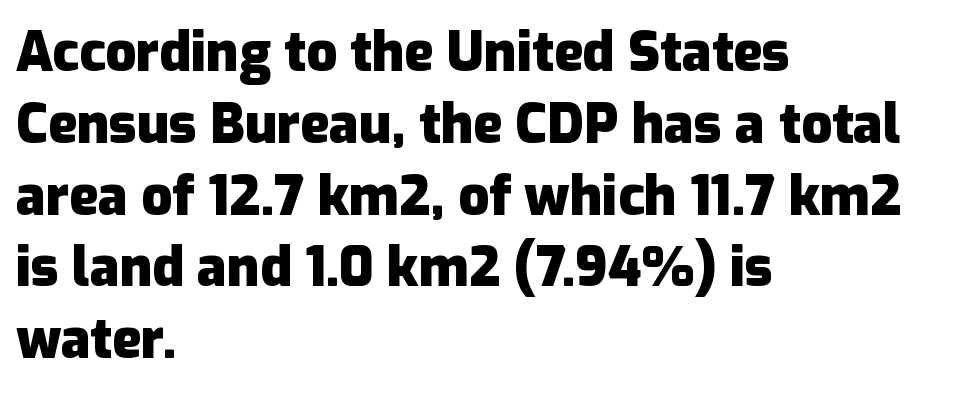
A bare baseline throughout the passage. Quick note: not italic, upright. Does the copy run flush right? No — it runs flush left. Each word holds together tightly as a unit, with standard inter-letter gaps. Regular leading.
